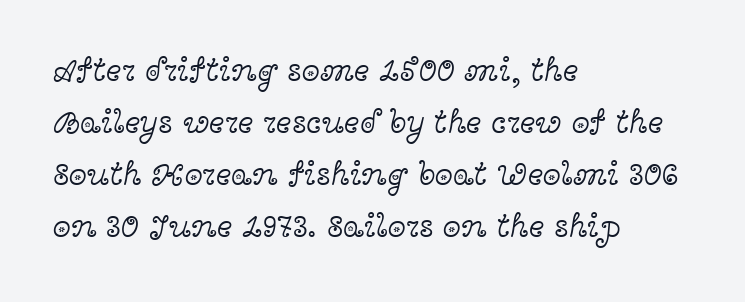
The image shows 33 px light, wide serif type, upright; set left-aligned, normal line spacing (1.58x), normal letter spacing, not underlined; a medium x-height.
